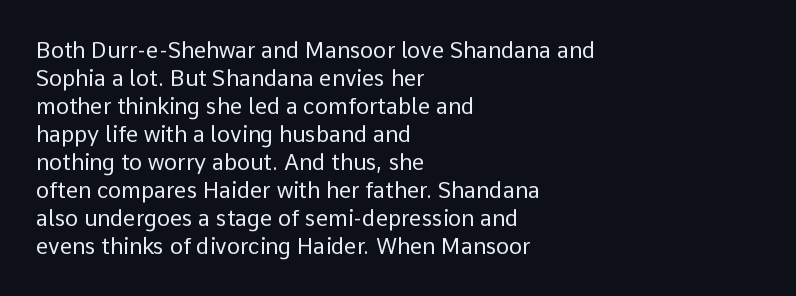
{"italic": "no", "bold": "no", "underline": "no", "align": "left", "line_spacing": "normal", "line_spacing_ratio": 1.27, "letter_spacing": "normal", "letter_spacing_em": 0.0, "glyph_px": 22}
